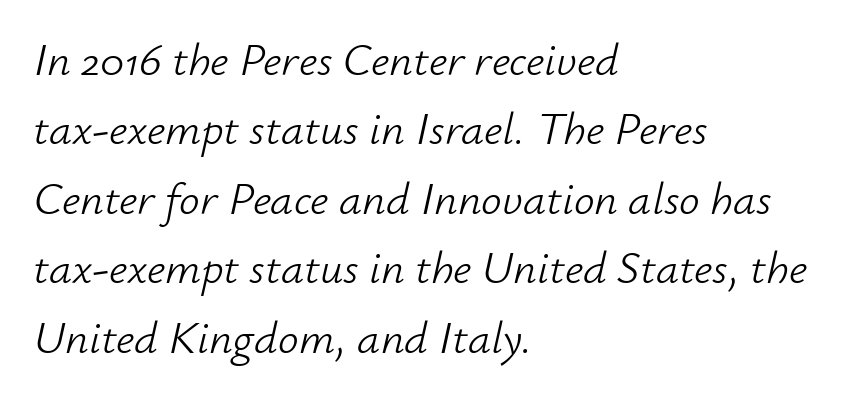
{"italic": "yes", "lean": "right", "slant_degrees": 12, "bold": "no", "weight": "light", "width": "normal", "stroke_contrast": "low", "x_height": "small", "monospaced": "no", "underline": "no", "align": "left", "line_spacing": "normal", "line_spacing_ratio": 1.51, "letter_spacing": "normal", "letter_spacing_em": 0.0, "glyph_px": 46}
